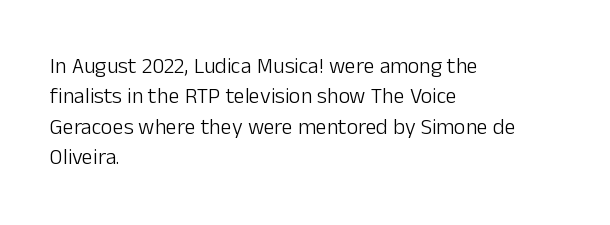
The image shows 22 px text type, upright; set left-aligned, normal line spacing (1.38x), normal letter spacing, not underlined.
